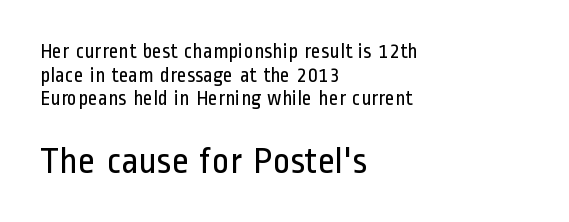
{"serif": "no", "italic": "no", "bold": "no", "weight": "regular", "width": "condensed", "stroke_contrast": "low", "x_height": "medium", "monospaced": "no", "underline": "no", "align": "left", "line_spacing": "tight", "line_spacing_ratio": 1.13, "letter_spacing": "normal", "letter_spacing_em": 0.0, "larger_block": "second", "size_ratio": 1.76, "glyph_px": 37}
